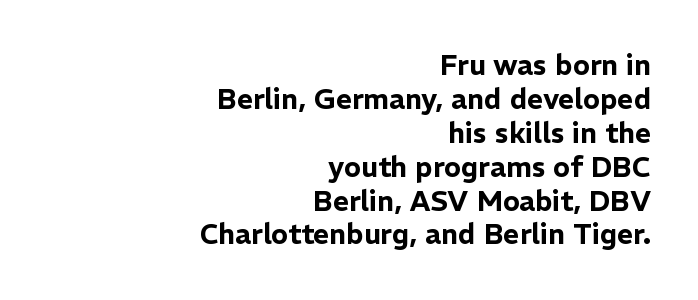
Q: Is the text italic (slanted)? A: No, it is upright.
Q: Is the typeface a serif or a sans-serif typeface? A: Sans-serif.
Q: Is the text underlined? A: No.
Q: How is the paragraph aligned? A: Right-aligned.
Q: Is the spacing between letters normal or unusually wide? A: Normal.
Q: Width (condensed, normal, or wide)? A: Normal.
Q: Stroke contrast? A: Low.
Q: x-height? A: Medium.
Q: Monospaced? A: No.
